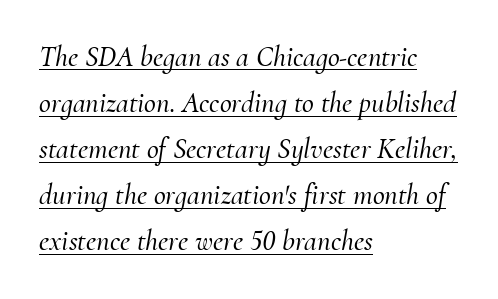
Q: Is the text italic (slanted)? A: Yes, it leans right by about 10 degrees.
Q: Is the typeface a serif or a sans-serif typeface? A: Serif.
Q: Is the text underlined? A: Yes.
Q: How is the paragraph aligned? A: Left-aligned.
Q: Is the spacing between letters normal or unusually wide? A: Normal.
Q: Is the spacing between lines tight, normal or loose? A: Normal.
Q: Width (condensed, normal, or wide)? A: Normal.
Q: Stroke contrast? A: Medium.
Q: x-height? A: Small.
Q: Monospaced? A: No.
